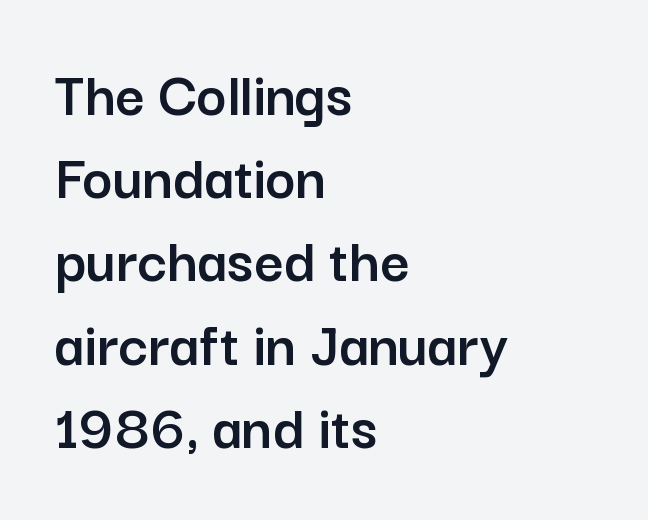
{"serif": "no", "italic": "no", "width": "normal", "stroke_contrast": "low", "x_height": "medium", "monospaced": "no", "underline": "no", "align": "left", "line_spacing": "normal", "line_spacing_ratio": 1.3, "letter_spacing": "normal", "letter_spacing_em": 0.0, "glyph_px": 64}
